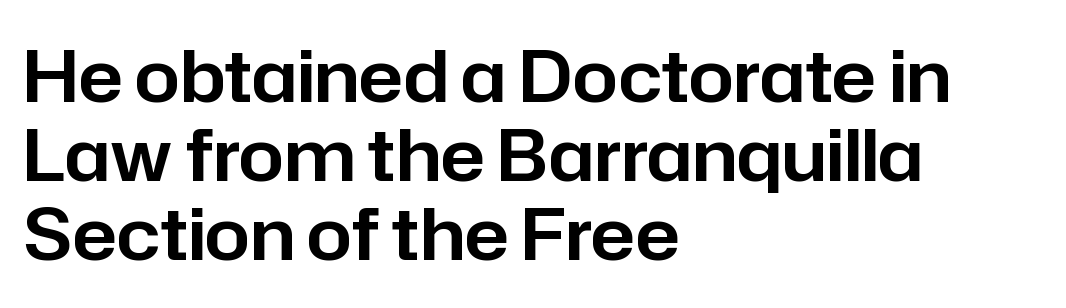
Q: Is the text italic (slanted)? A: No, it is upright.
Q: Is the typeface a serif or a sans-serif typeface? A: Sans-serif.
Q: Is the text underlined? A: No.
Q: How is the paragraph aligned? A: Left-aligned.
Q: Is the spacing between letters normal or unusually wide? A: Normal.
Q: Is the spacing between lines tight, normal or loose? A: Tight.
Q: Width (condensed, normal, or wide)? A: Normal.
Q: Stroke contrast? A: Low.
Q: x-height? A: Medium.
Q: Monospaced? A: No.
